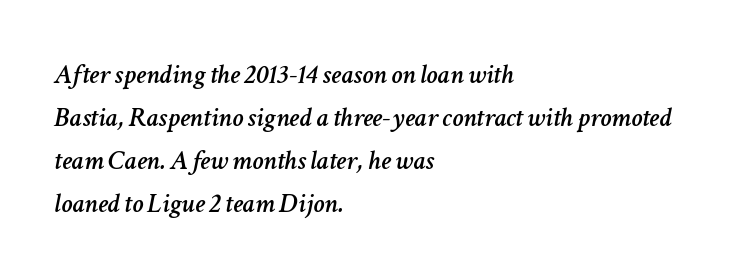
Is the block centered? No — it sits flush against the left margin. Think of a printed novel: that variable character pitch is what you see here. Leading matches the norm, producing a regular column. Words float on clear page, feet unadorned.
